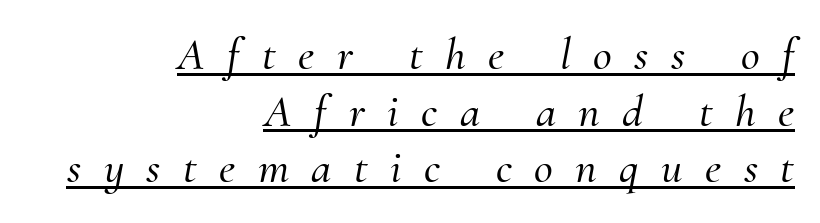
Is this a sans? No — the strokes have serifs. Check the space under the baseline: a stroke is drawn there. Yep, that's italic — everything's leaning. Line ends are locked; line starts wander. Tracking value appears strongly positive — letters spread wide.
